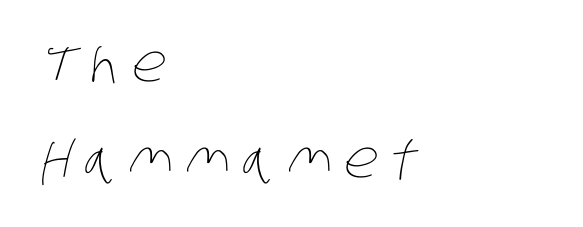
{"bold": "no", "weight": "thin", "width": "condensed", "stroke_contrast": "low", "x_height": "large", "monospaced": "no", "underline": "no", "align": "left", "line_spacing_ratio": 1.89, "letter_spacing": "wide", "letter_spacing_em": 0.23, "glyph_px": 51}
